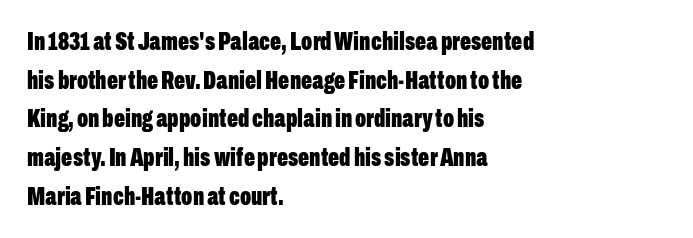
The image shows 26 px bold type, upright; set left-aligned, normal line spacing (1.49x), normal letter spacing, not underlined.
